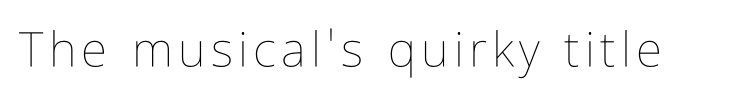
Q: Is the text bold? A: No.
Q: Is the text italic (slanted)? A: No, it is upright.
Q: Is the text underlined? A: No.
Q: Width (condensed, normal, or wide)? A: Condensed.
Q: Stroke contrast? A: Low.
Q: x-height? A: Medium.
Q: Monospaced? A: No.
